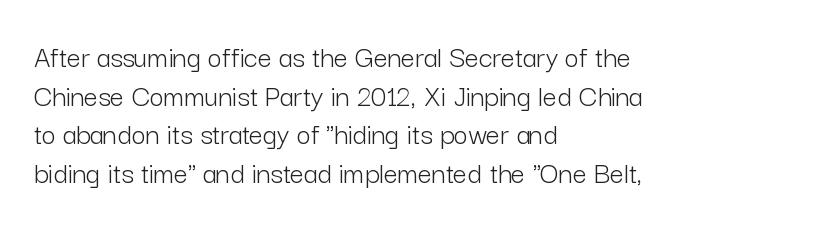
Q: Is the text bold? A: No.
Q: Is the text italic (slanted)? A: No, it is upright.
Q: Is the typeface a serif or a sans-serif typeface? A: Sans-serif.
Q: Is the text underlined? A: No.
Q: How is the paragraph aligned? A: Left-aligned.
Q: Is the spacing between letters normal or unusually wide? A: Normal.
Q: Is the spacing between lines tight, normal or loose? A: Normal.
Q: Width (condensed, normal, or wide)? A: Normal.
Q: Stroke contrast? A: Low.
Q: x-height? A: Medium.
Q: Monospaced? A: No.
